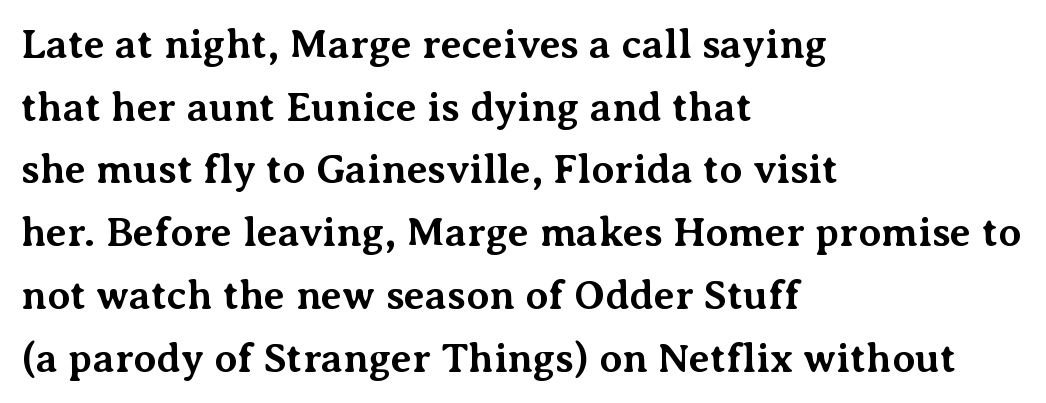
The image shows 41 px bold serif type, upright; set left-aligned, normal line spacing (1.53x), normal letter spacing, not underlined; medium stroke contrast and a medium x-height.
